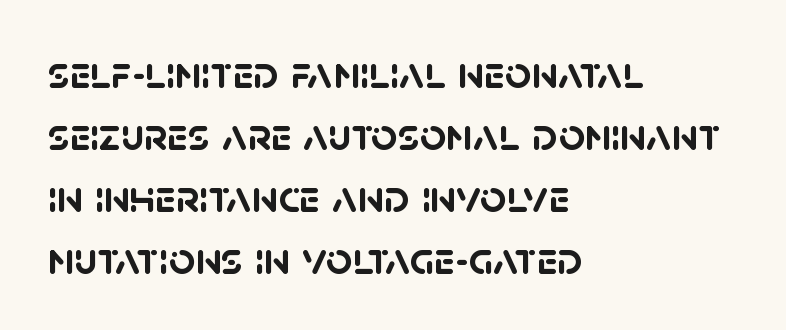
Looks like regular typesetting: each glyph gets only the width it needs. These lines are set flush left with a ragged right edge. How heavy is the stroke? Heavy — this is a bold. A sans-serif font was chosen for this passage.
